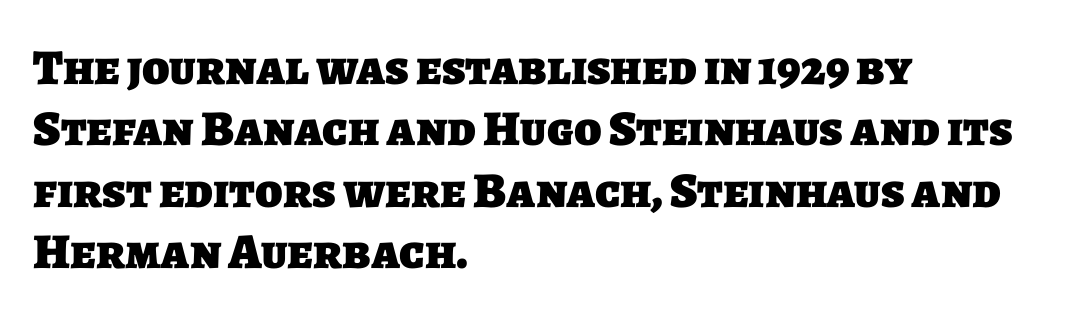
Look at the tracking — it's just the regular setting, nothing added. Character widths vary here, with narrow letters taking less room than wide ones. The sample has been set heavy, in full bold. Stroke terminals: plain, sans-serif. Line beginnings align vertically; line endings do not. This rendering features lettering with no underline.
